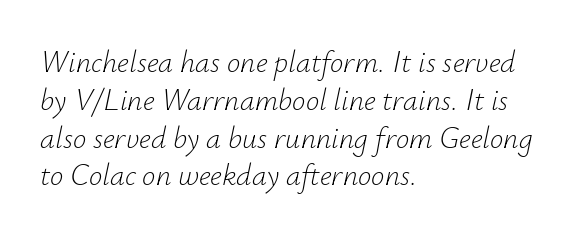
A bare baseline throughout the passage. The font sits on the lighter half of the weight spectrum, regular included. The letters sit at their default tracking, neither squeezed nor spread. The rows are spaced the way most documents space them. The specimen reads as italic at a glance.
